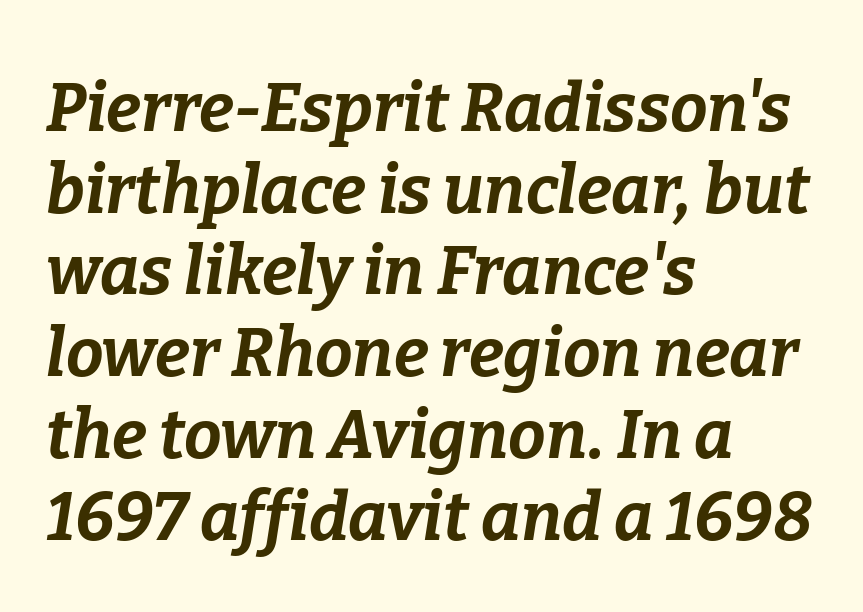
Q: Is the text bold? A: Yes.
Q: Is the text italic (slanted)? A: Yes, it leans right by about 9 degrees.
Q: Is the text underlined? A: No.
Q: How is the paragraph aligned? A: Left-aligned.
Q: Is the spacing between letters normal or unusually wide? A: Normal.
Q: Width (condensed, normal, or wide)? A: Normal.
Q: Stroke contrast? A: Low.
Q: x-height? A: Medium.
Q: Monospaced? A: No.
